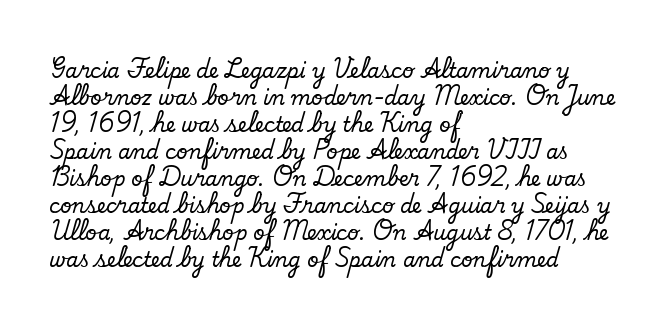
The image shows 20 px text type; set left-aligned, normal line spacing (1.35x), normal letter spacing, not underlined.
